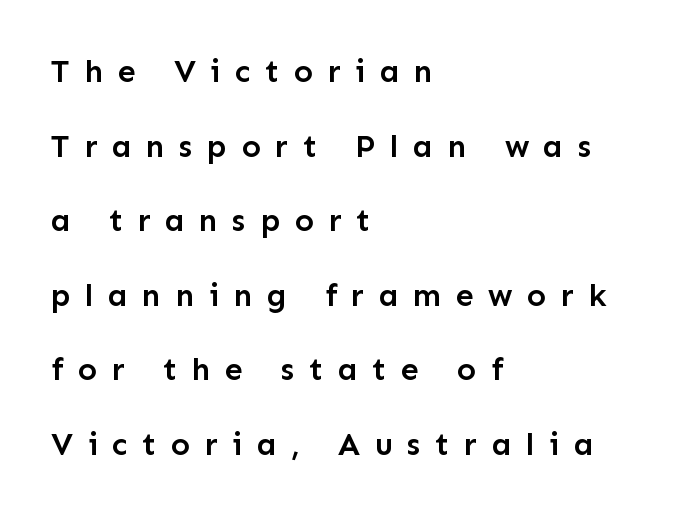
Q: Is the text bold? A: Semi-bold.
Q: Is the text italic (slanted)? A: No, it is upright.
Q: Is the typeface a serif or a sans-serif typeface? A: Sans-serif.
Q: Is the text underlined? A: No.
Q: How is the paragraph aligned? A: Left-aligned.
Q: Is the spacing between letters normal or unusually wide? A: Unusually wide.
Q: Is the spacing between lines tight, normal or loose? A: Loose.
Q: Width (condensed, normal, or wide)? A: Normal.
Q: Stroke contrast? A: Low.
Q: x-height? A: Medium.
Q: Monospaced? A: No.
